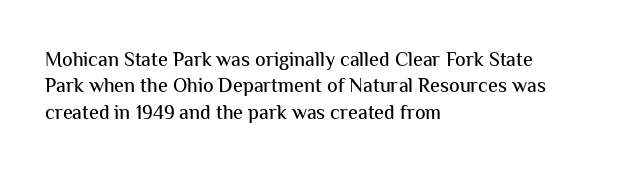
Default kerning and tracking; the words read as compact shapes. Evenly set lines give the paragraph a standard silhouette. In CSS terms this would be text-align: left. A bare baseline throughout the passage. Every character sits straight up, as roman type does.
